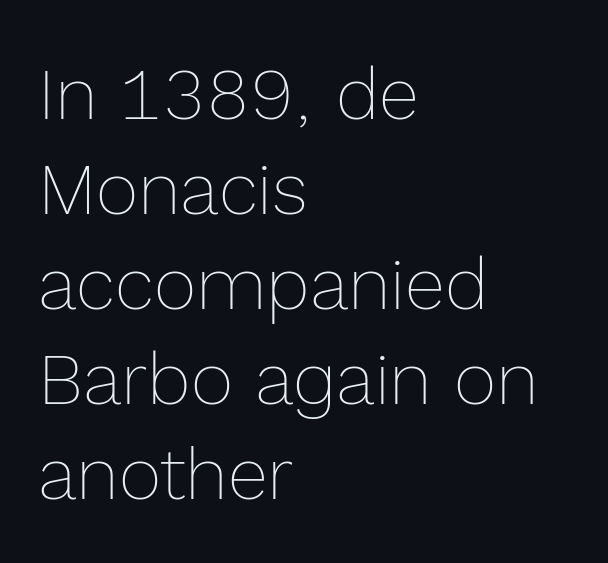
Notice how the stems are strictly vertical — no italics here. Think standard paragraph weight, or any step lighter than that. Each letter keeps its own natural width here, so spacing adapts to shape. You could call the tracking neutral — neither tight nor loose. Every row of glyphs begins at an identical x-position on the left.
